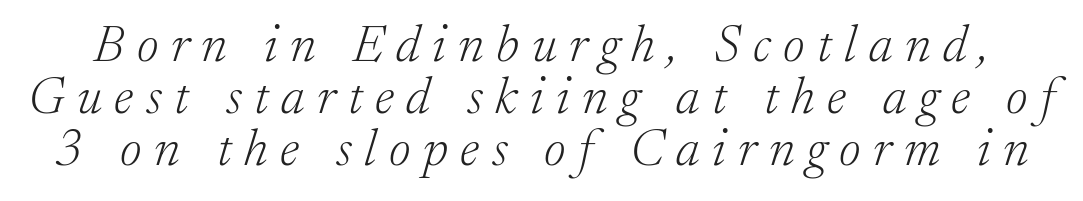
The image shows 52 px light serif type, italic (leaning right); set tight line spacing (1.0x), unusually wide letter spacing (+0.24 em), not underlined; low stroke contrast and a medium x-height.
